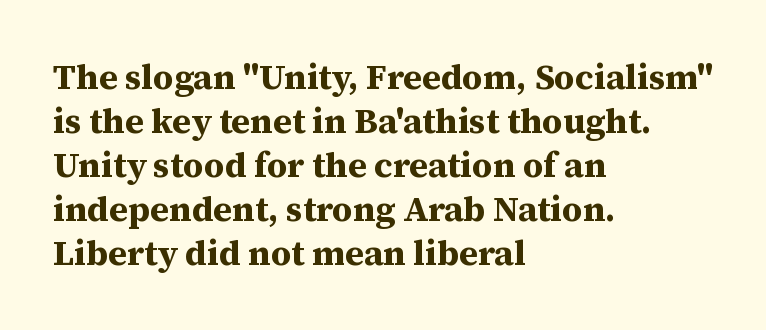
The letterforms sit shoulder to shoulder at normal distance. These lines are composed in type with serifs. Is the block centered? No — it sits flush against the left margin. The font's upright variant was chosen for this text. The passage shown is typed in a proportional face where columns would drift.
